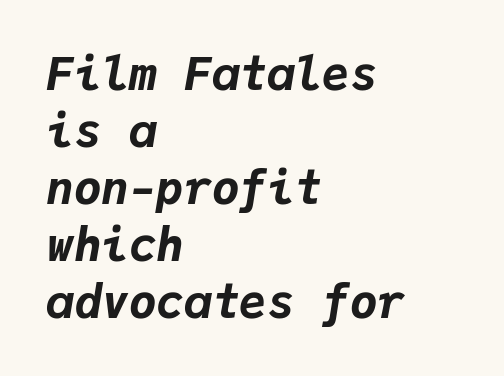
The image shows 46 px bold type, italic (leaning right), monospaced; set left-aligned, line spacing 1.24x, normal letter spacing, not underlined; low stroke contrast and a medium x-height.
